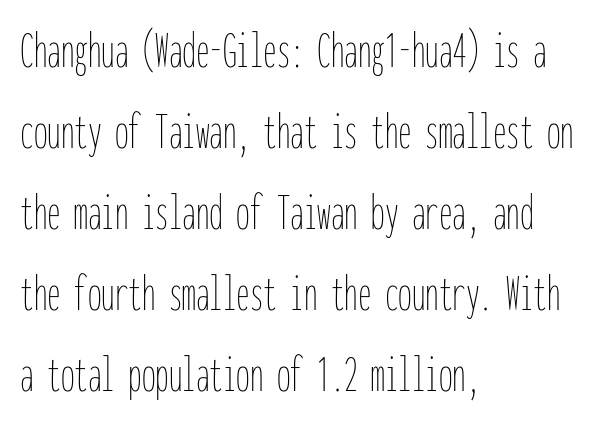
The image shows 54 px thin, condensed type, upright, monospaced; set left-aligned, normal line spacing (1.5x), normal letter spacing, not underlined; low stroke contrast and a medium x-height.
